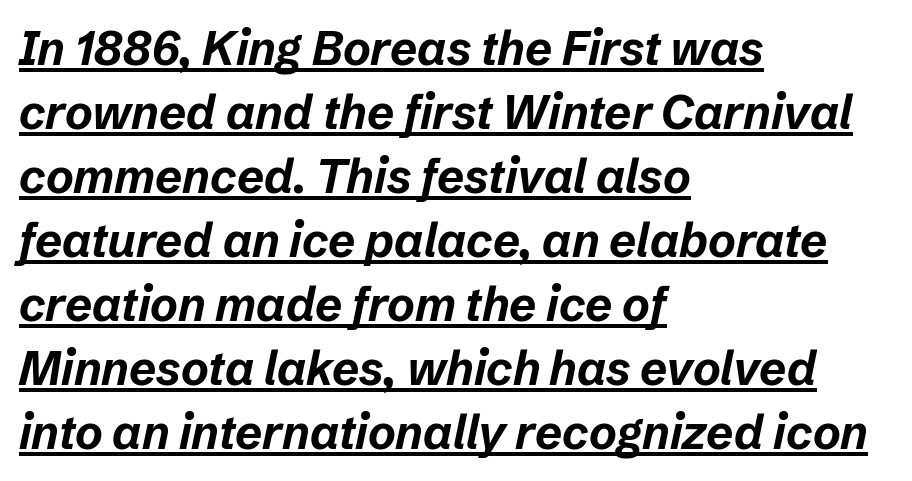
Q: Is the text bold? A: Yes.
Q: Is the text italic (slanted)? A: Yes, it leans right by about 12 degrees.
Q: Is the text underlined? A: Yes.
Q: How is the paragraph aligned? A: Left-aligned.
Q: Is the spacing between letters normal or unusually wide? A: Normal.
Q: Is the spacing between lines tight, normal or loose? A: Normal.
Q: Width (condensed, normal, or wide)? A: Normal.
Q: Stroke contrast? A: Low.
Q: x-height? A: Medium.
Q: Monospaced? A: No.
